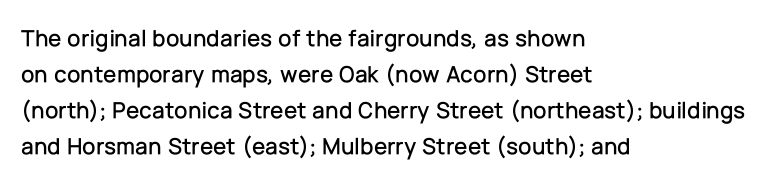
{"italic": "no", "underline": "no", "align": "left", "line_spacing": "normal", "line_spacing_ratio": 1.5, "letter_spacing": "normal", "letter_spacing_em": 0.0, "glyph_px": 24}
